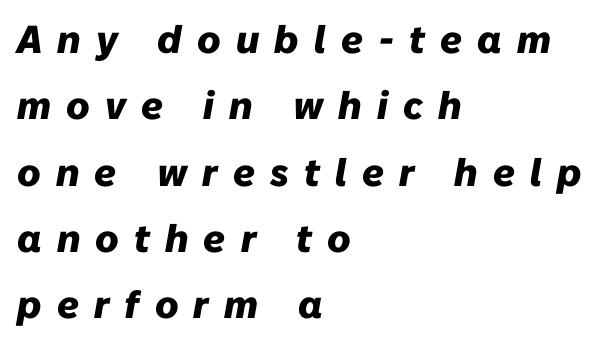
Q: Is the text bold? A: Yes.
Q: Is the text italic (slanted)? A: Yes, it leans right by about 10 degrees.
Q: Is the text underlined? A: No.
Q: How is the paragraph aligned? A: Left-aligned.
Q: Is the spacing between letters normal or unusually wide? A: Unusually wide.
Q: Is the spacing between lines tight, normal or loose? A: Normal.
Q: Width (condensed, normal, or wide)? A: Normal.
Q: Stroke contrast? A: Low.
Q: x-height? A: Medium.
Q: Monospaced? A: No.
